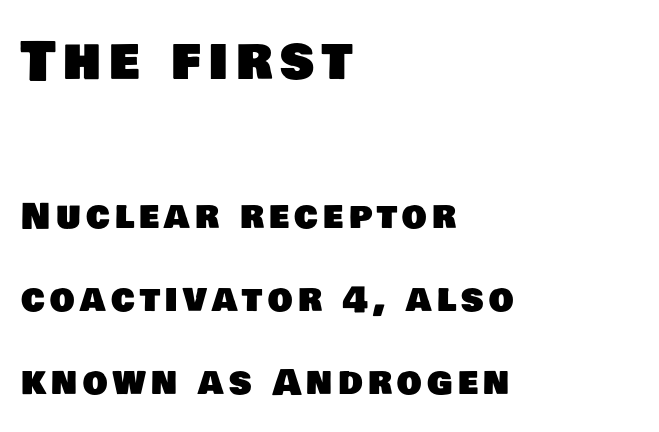
Q: Is the typeface a serif or a sans-serif typeface? A: Sans-serif.
Q: Is the text underlined? A: No.
Q: How is the paragraph aligned? A: Left-aligned.
Q: Is the spacing between lines tight, normal or loose? A: Loose.
Q: Which block of text is set in a larger size, the first (top) or the second (bottom)? A: The first (top) one.
Q: Width (condensed, normal, or wide)? A: Normal.
Q: Stroke contrast? A: Low.
Q: x-height? A: Large.
Q: Monospaced? A: No.
